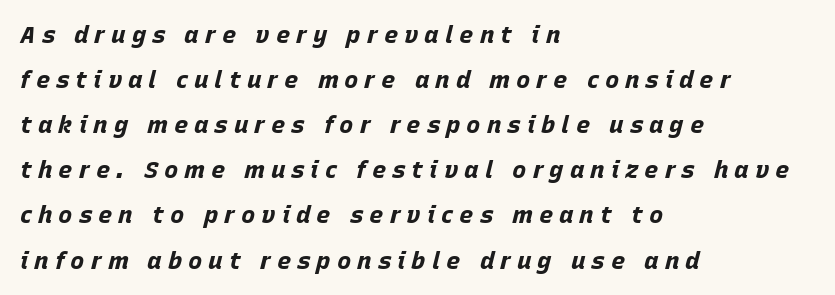
The image shows 24 px bold type, italic (leaning right); set left-aligned, line spacing 1.88x, unusually wide letter spacing (+0.25 em), not underlined.
